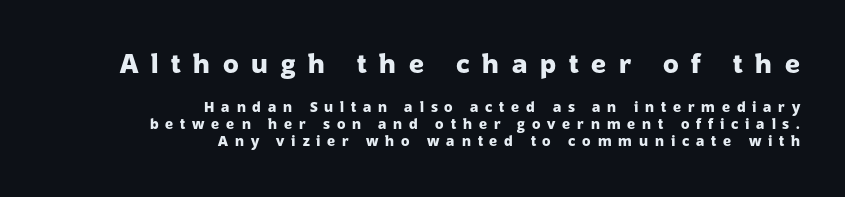
Q: Is the text bold? A: Yes.
Q: Is the text italic (slanted)? A: No, it is upright.
Q: Is the text underlined? A: No.
Q: How is the paragraph aligned? A: Right-aligned.
Q: Is the spacing between letters normal or unusually wide? A: Unusually wide.
Q: Which block of text is set in a larger size, the first (top) or the second (bottom)? A: The first (top) one.
